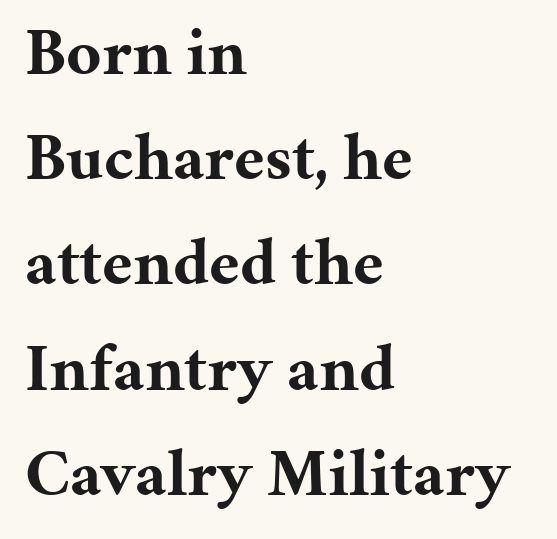
{"serif": "yes", "italic": "no", "bold": "yes", "weight": "bold", "width": "normal", "stroke_contrast": "medium", "x_height": "medium", "monospaced": "no", "underline": "no", "align": "left", "line_spacing": "normal", "line_spacing_ratio": 1.57, "letter_spacing": "normal", "letter_spacing_em": 0.0, "glyph_px": 67}
